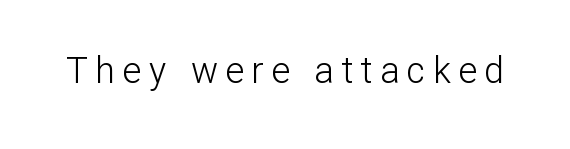
The image shows 36 px light sans-serif type, upright; set unusually wide letter spacing (+0.21 em), not underlined; low stroke contrast and a medium x-height.
